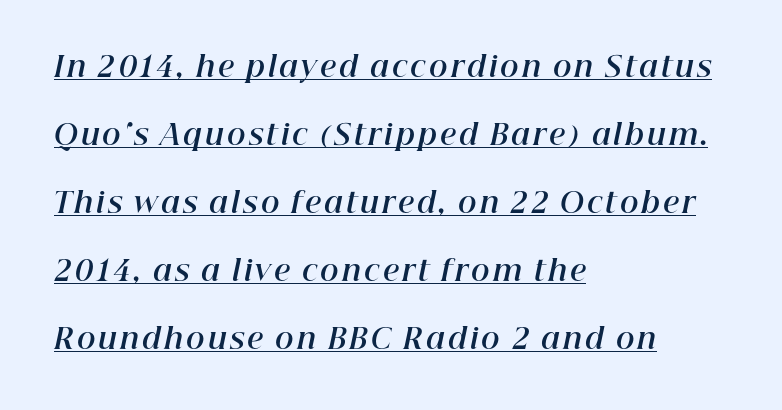
{"italic": "yes", "lean": "right", "slant_degrees": 12, "bold": "yes", "weight": "bold", "width": "normal", "stroke_contrast": "high", "x_height": "medium", "monospaced": "no", "underline": "yes", "align": "left", "line_spacing": "loose", "line_spacing_ratio": 2.43, "glyph_px": 28}
